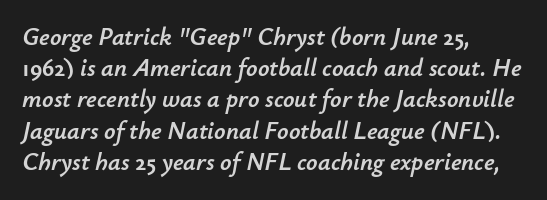
The rendering anchors every line to the left-hand side. The type is set solid horizontally, with unmodified tracking. Descender tails drop into unmarked territory. If you measured baseline to baseline, you'd find a middling distance.
